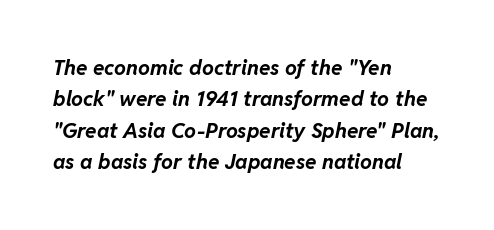
Q: Is the text bold? A: Yes.
Q: Is the text italic (slanted)? A: Yes, it leans right by about 11 degrees.
Q: Is the text underlined? A: No.
Q: How is the paragraph aligned? A: Left-aligned.
Q: Is the spacing between letters normal or unusually wide? A: Normal.
Q: Is the spacing between lines tight, normal or loose? A: Normal.
